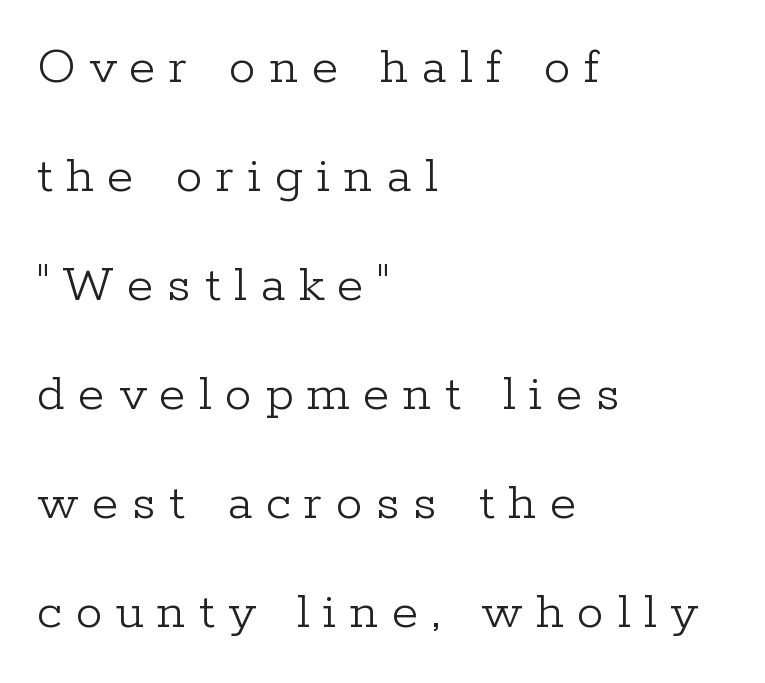
Q: Is the text bold? A: No.
Q: Is the text italic (slanted)? A: No, it is upright.
Q: Is the typeface a serif or a sans-serif typeface? A: Serif.
Q: Is the text underlined? A: No.
Q: How is the paragraph aligned? A: Left-aligned.
Q: Is the spacing between letters normal or unusually wide? A: Unusually wide.
Q: Is the spacing between lines tight, normal or loose? A: Loose.
Q: Width (condensed, normal, or wide)? A: Normal.
Q: Stroke contrast? A: Low.
Q: x-height? A: Medium.
Q: Monospaced? A: No.
